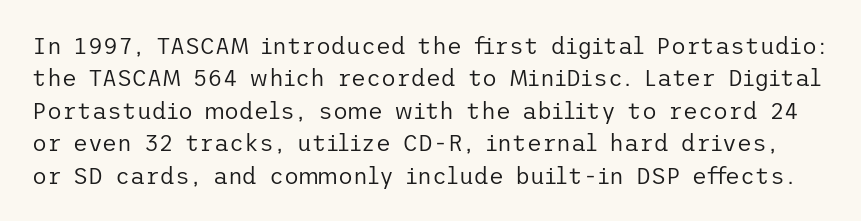
The image shows 23 px text type, upright; set normal line spacing (1.41x), normal letter spacing, not underlined.
